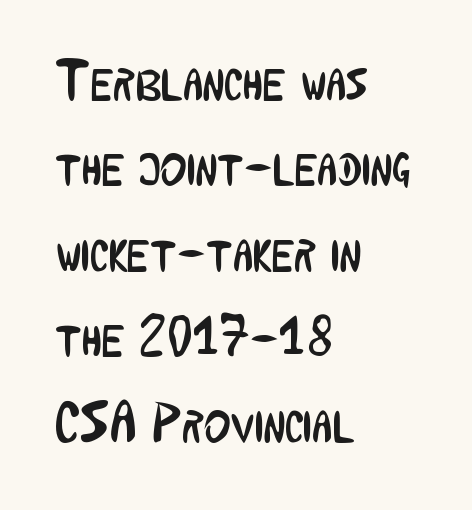
Q: Is the text bold? A: No.
Q: Is the text italic (slanted)? A: No, it is upright.
Q: Is the typeface a serif or a sans-serif typeface? A: Sans-serif.
Q: Is the text underlined? A: No.
Q: How is the paragraph aligned? A: Left-aligned.
Q: Is the spacing between letters normal or unusually wide? A: Normal.
Q: Is the spacing between lines tight, normal or loose? A: Normal.
Q: Width (condensed, normal, or wide)? A: Condensed.
Q: Stroke contrast? A: Low.
Q: x-height? A: Medium.
Q: Monospaced? A: No.
